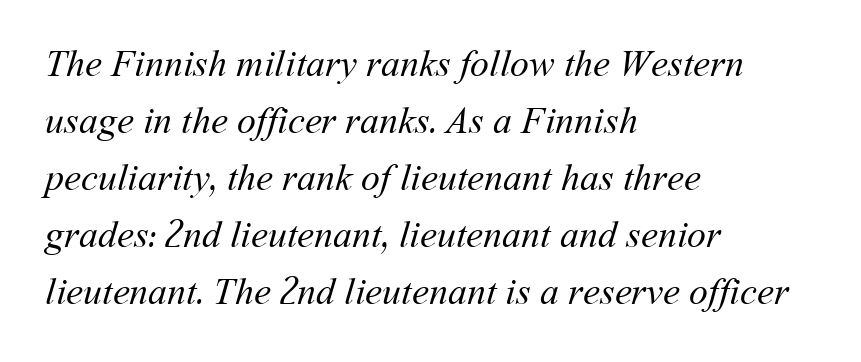
The face used here is proportionally spaced, like ordinary book or web type. Short and long lines alike share a common starting point at left. A clean baseline with only descenders dipping below it. Vertical stems look standard width or narrower in stroke.
